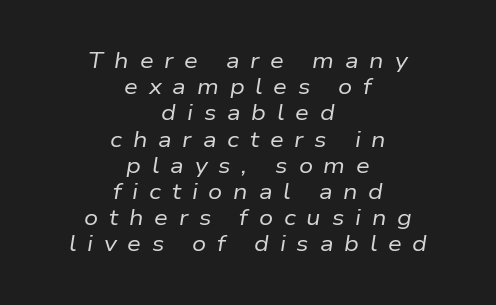
Q: Is the text bold? A: No.
Q: Is the text italic (slanted)? A: Yes, it leans right by about 9 degrees.
Q: Is the text underlined? A: No.
Q: How is the paragraph aligned? A: Centered.
Q: Is the spacing between letters normal or unusually wide? A: Unusually wide.
